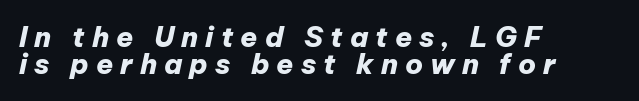
Chunky letters — that's bold for sure. Nobody drew a line under any word here. These lines are set flush left with a ragged right edge. Think of a printed novel: that variable character pitch is what you see here. Slant detected: the letters are inclined. A typesetter would call this heavily tracked-out type.
